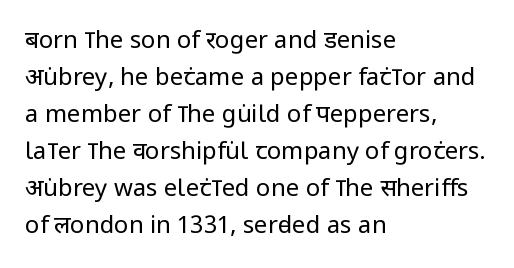
Q: Is the text bold? A: No.
Q: Is the text italic (slanted)? A: No, it is upright.
Q: Is the text underlined? A: No.
Q: How is the paragraph aligned? A: Left-aligned.
Q: Is the spacing between letters normal or unusually wide? A: Normal.
Q: Is the spacing between lines tight, normal or loose? A: Normal.
